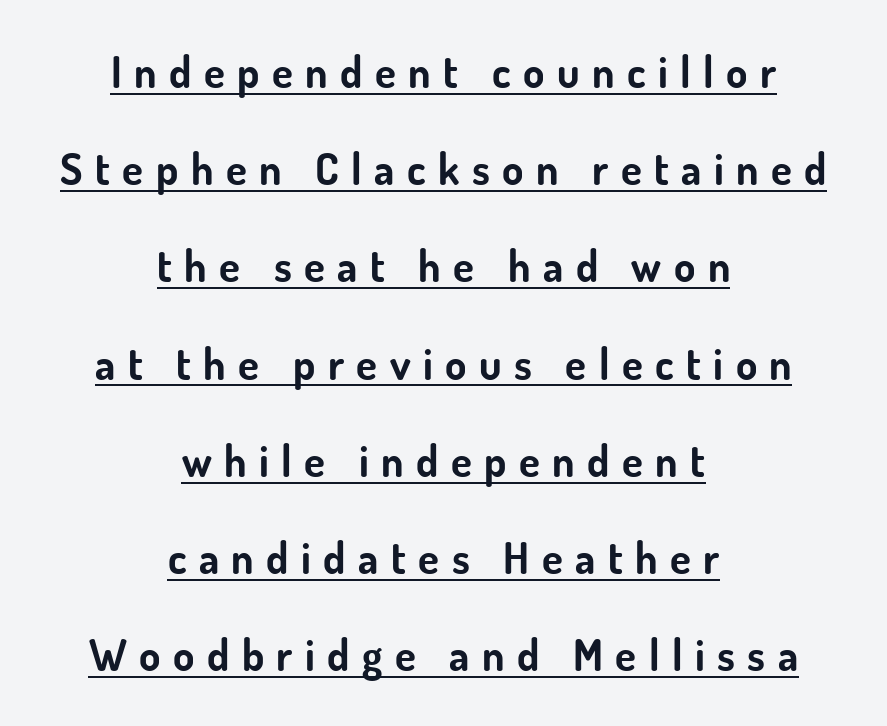
The image shows 43 px bold sans-serif type, upright; set centered, loose line spacing (2.26x), unusually wide letter spacing (+0.29 em), underlined; low stroke contrast and a small x-height.
